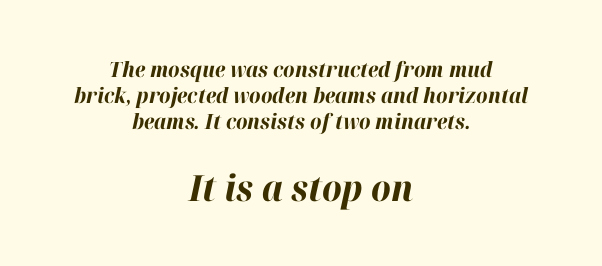
The image shows 36 px bold type, italic (leaning right); set centered, normal line spacing (1.25x), normal letter spacing, not underlined; the second (bottom) block is 1.71x larger; high stroke contrast and a medium x-height.
